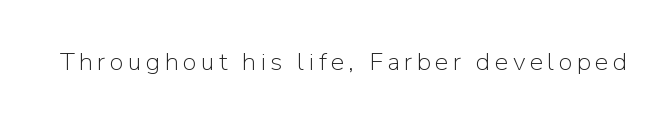
The type sits square on the baseline with zero lean. The strip under each line holds only bare page. Stroke thickness stays within the range of a standard reading face or lighter.
